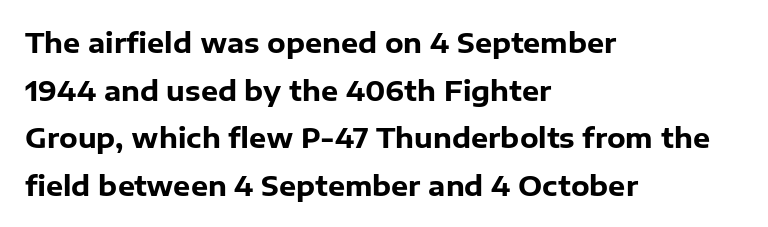
Q: Is the text bold? A: Yes.
Q: Is the text italic (slanted)? A: No, it is upright.
Q: Is the text underlined? A: No.
Q: How is the paragraph aligned? A: Left-aligned.
Q: Is the spacing between letters normal or unusually wide? A: Normal.
